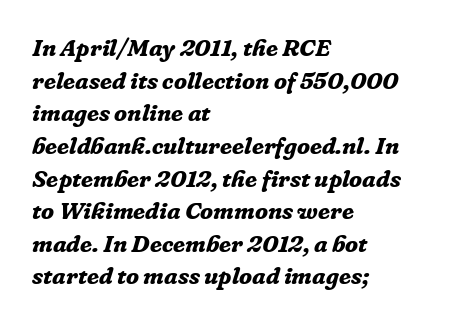
{"italic": "yes", "lean": "right", "slant_degrees": 16, "bold": "yes", "underline": "no", "align": "left", "line_spacing": "normal", "line_spacing_ratio": 1.36, "letter_spacing": "normal", "letter_spacing_em": 0.0, "glyph_px": 24}
